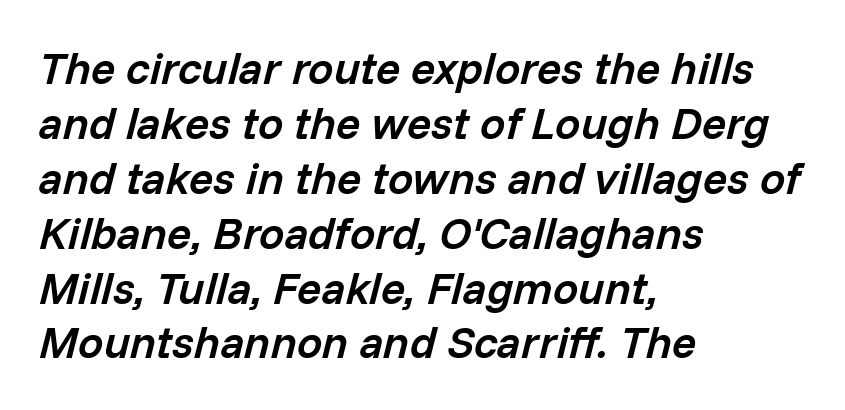
{"italic": "yes", "lean": "right", "slant_degrees": 14, "bold": "semi", "weight": "semibold", "width": "normal", "stroke_contrast": "low", "x_height": "medium", "monospaced": "no", "underline": "no", "align": "left", "line_spacing_ratio": 1.22, "letter_spacing": "normal", "letter_spacing_em": 0.0, "glyph_px": 45}
